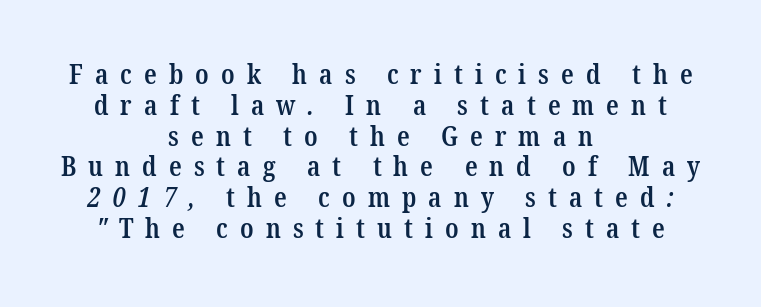
Q: Is the text bold? A: Semi-bold.
Q: Is the typeface a serif or a sans-serif typeface? A: Serif.
Q: Is the text underlined? A: No.
Q: How is the paragraph aligned? A: Centered.
Q: Is the spacing between letters normal or unusually wide? A: Unusually wide.
Q: Is the spacing between lines tight, normal or loose? A: Tight.
Q: Width (condensed, normal, or wide)? A: Condensed.
Q: Stroke contrast? A: Low.
Q: x-height? A: Medium.
Q: Monospaced? A: No.
